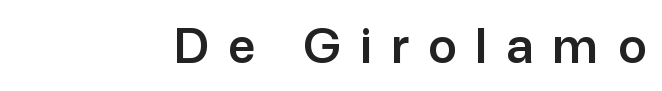
Q: Is the text italic (slanted)? A: No, it is upright.
Q: Is the typeface a serif or a sans-serif typeface? A: Sans-serif.
Q: Is the text underlined? A: No.
Q: Is the spacing between letters normal or unusually wide? A: Unusually wide.
Q: Width (condensed, normal, or wide)? A: Normal.
Q: Stroke contrast? A: Low.
Q: x-height? A: Medium.
Q: Monospaced? A: No.
